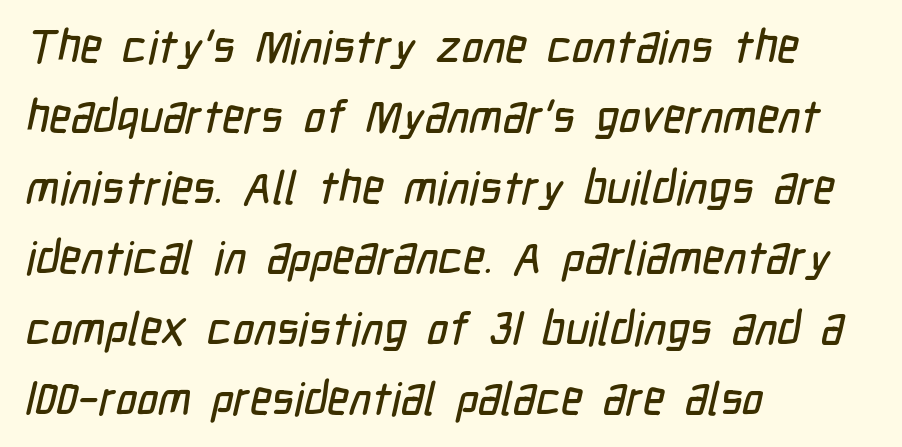
{"serif": "no", "width": "condensed", "stroke_contrast": "low", "x_height": "medium", "monospaced": "no", "underline": "no", "align": "left", "line_spacing": "normal", "line_spacing_ratio": 1.53, "letter_spacing": "normal", "letter_spacing_em": 0.0, "glyph_px": 46}
